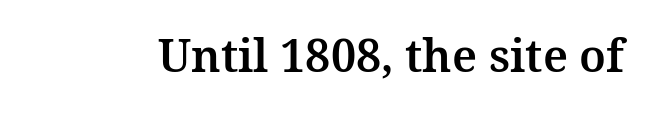
Q: Is the text italic (slanted)? A: No, it is upright.
Q: Is the typeface a serif or a sans-serif typeface? A: Serif.
Q: Is the text underlined? A: No.
Q: Is the spacing between letters normal or unusually wide? A: Normal.
Q: Width (condensed, normal, or wide)? A: Normal.
Q: Stroke contrast? A: Medium.
Q: x-height? A: Medium.
Q: Monospaced? A: No.
